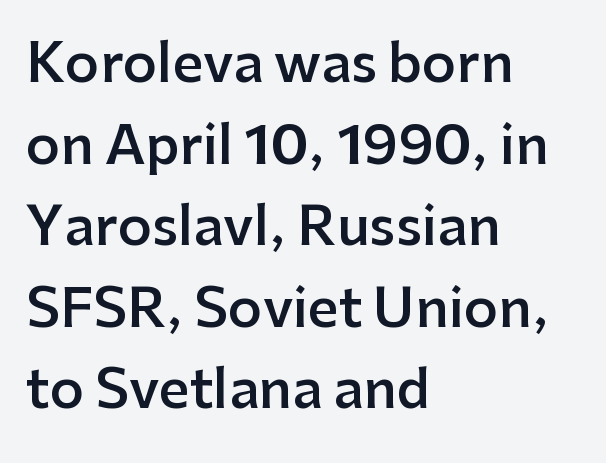
{"serif": "no", "italic": "no", "bold": "semi", "weight": "semibold", "width": "normal", "stroke_contrast": "low", "x_height": "medium", "monospaced": "no", "underline": "no", "align": "left", "line_spacing": "normal", "line_spacing_ratio": 1.54, "letter_spacing": "normal", "letter_spacing_em": 0.0, "glyph_px": 53}
